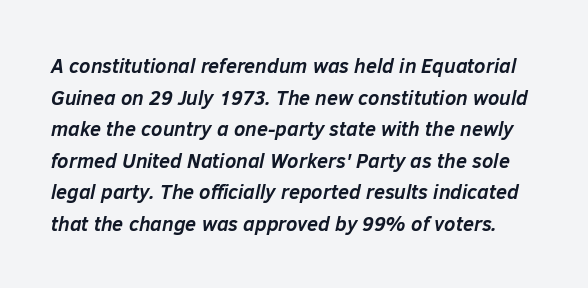
The image shows 20 px bold type, italic (leaning right); set normal line spacing (1.58x), normal letter spacing, not underlined.
